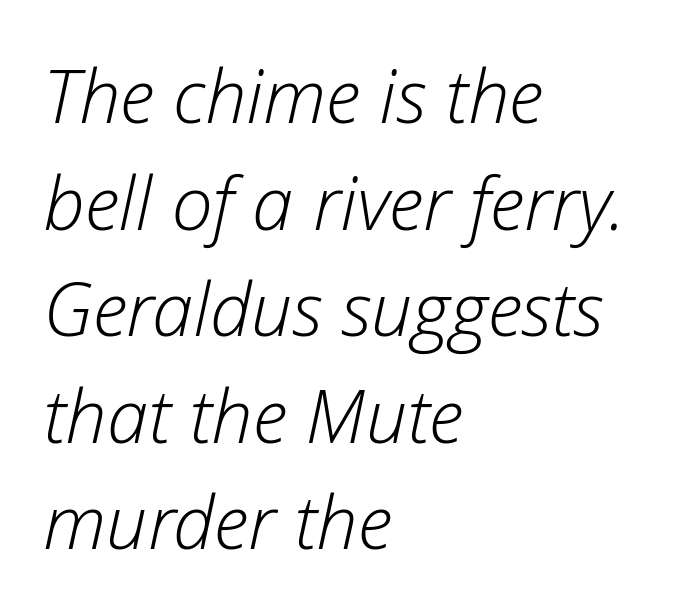
You could call the tracking neutral — neither tight nor loose. In CSS terms this would be text-align: left. An italicized treatment has been applied to the whole sample. Spacing verdict: proportional, widths tailored to each character. Vertical spacing — default.
